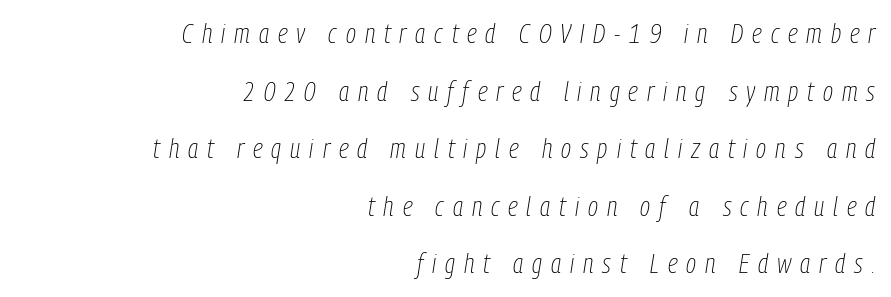
{"italic": "yes", "lean": "right", "slant_degrees": 9, "bold": "no", "underline": "no", "align": "right", "line_spacing": "loose", "line_spacing_ratio": 2.13, "letter_spacing": "wide", "letter_spacing_em": 0.33, "glyph_px": 27}
